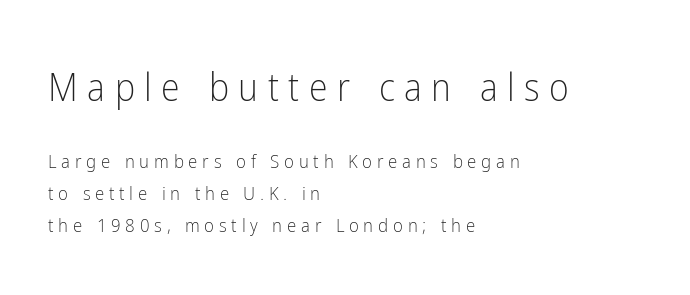
Font category for this specimen: sans-serif. Look at the glyph heights: the upper group is clearly the bigger setting. The glyphs are unaccompanied by any horizontal stroke below them. The letterforms sit at book weight or below.
